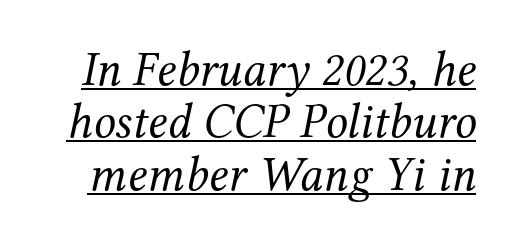
The image shows 49 px regular-weight serif type, italic (leaning right); set tight line spacing (1.07x), normal letter spacing, underlined; medium stroke contrast and a medium x-height.
